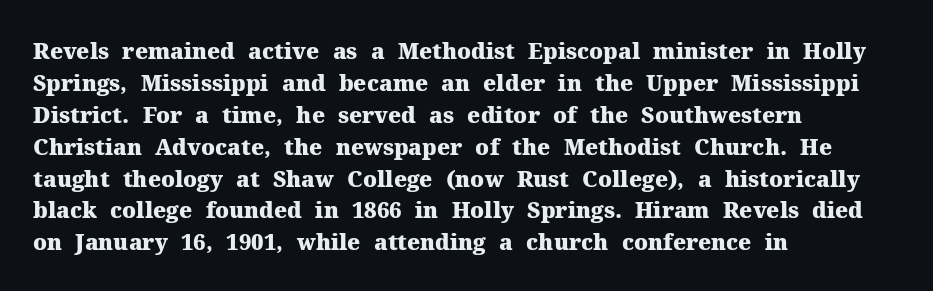
Q: Is the text bold? A: Yes.
Q: Is the text italic (slanted)? A: No, it is upright.
Q: Is the text underlined? A: No.
Q: How is the paragraph aligned? A: Left-aligned.
Q: Is the spacing between letters normal or unusually wide? A: Normal.
Q: Is the spacing between lines tight, normal or loose? A: Normal.
